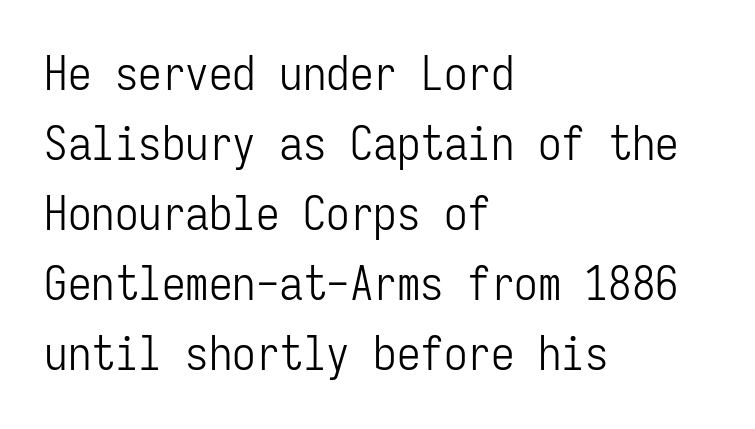
Here the designer chose a console-style face with uniform glyph widths. Reading down the block, your eye returns to a fixed left position each line. Weight class: somewhere from thin through regular. The passage shown stacks its lines at a standard gap. Type without underlining. Does extra space separate the letters? No, they use regular spacing.
